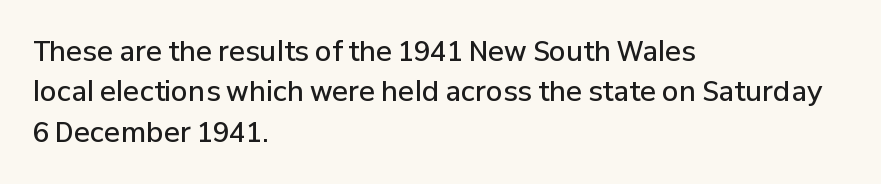
The image shows 27 px text type, upright; set left-aligned, normal line spacing (1.5x), normal letter spacing, not underlined.
